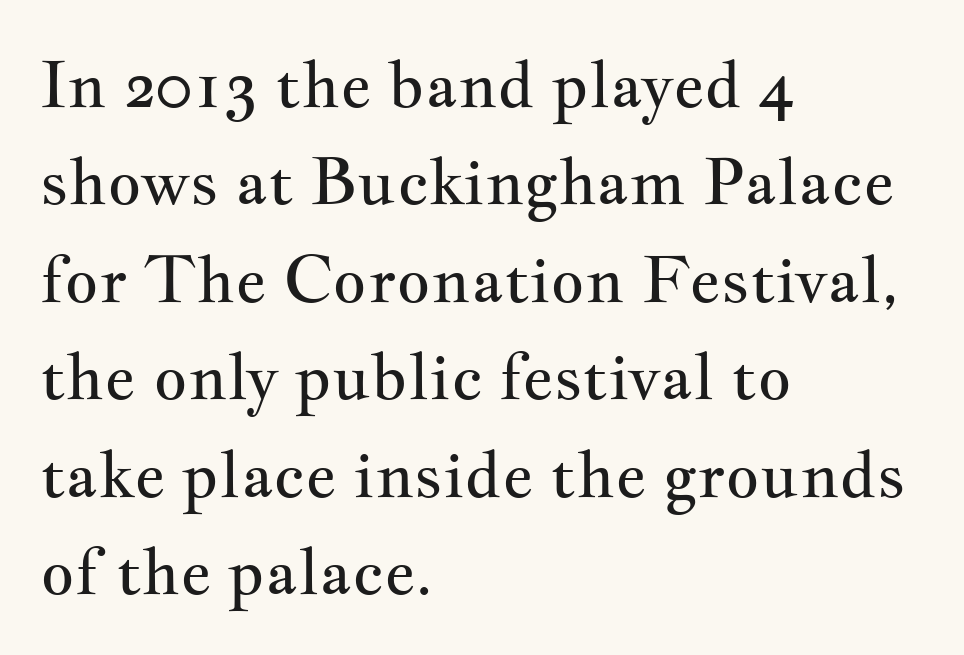
Q: Is the text bold? A: No.
Q: Is the text italic (slanted)? A: No, it is upright.
Q: Is the typeface a serif or a sans-serif typeface? A: Serif.
Q: Is the text underlined? A: No.
Q: How is the paragraph aligned? A: Left-aligned.
Q: Is the spacing between letters normal or unusually wide? A: Normal.
Q: Is the spacing between lines tight, normal or loose? A: Normal.
Q: Width (condensed, normal, or wide)? A: Wide.
Q: Stroke contrast? A: Medium.
Q: x-height? A: Small.
Q: Monospaced? A: No.
